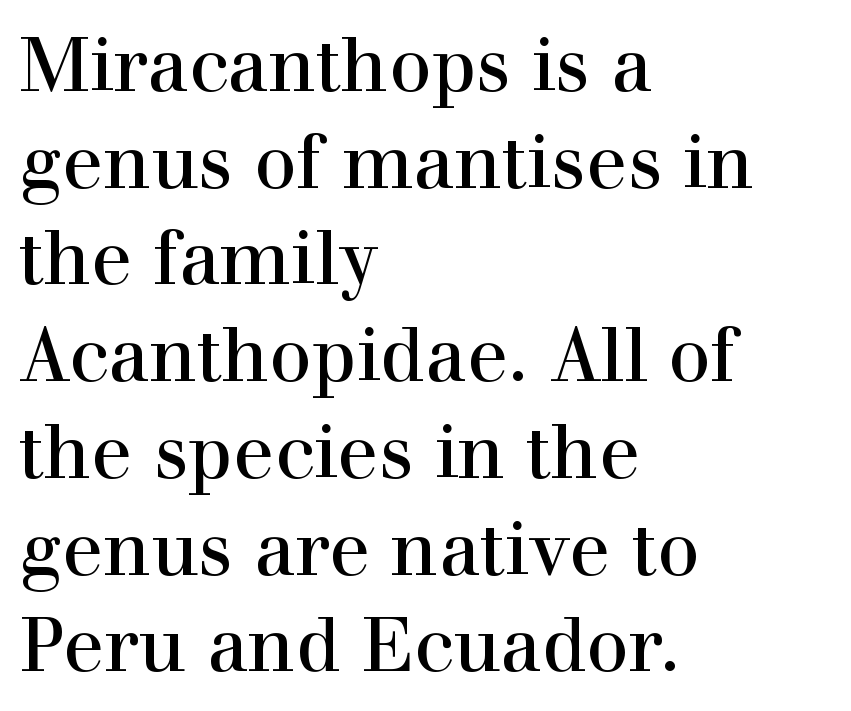
{"serif": "yes", "italic": "no", "width": "normal", "x_height": "medium", "monospaced": "no", "underline": "no", "align": "left", "line_spacing": "normal", "line_spacing_ratio": 1.29, "letter_spacing": "normal", "letter_spacing_em": 0.0, "glyph_px": 75}
